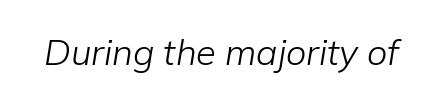
Q: Is the text bold? A: No.
Q: Is the text italic (slanted)? A: Yes, it leans right by about 9 degrees.
Q: Is the text underlined? A: No.
Q: Is the spacing between letters normal or unusually wide? A: Normal.
Q: Width (condensed, normal, or wide)? A: Normal.
Q: Stroke contrast? A: Low.
Q: x-height? A: Medium.
Q: Monospaced? A: No.
